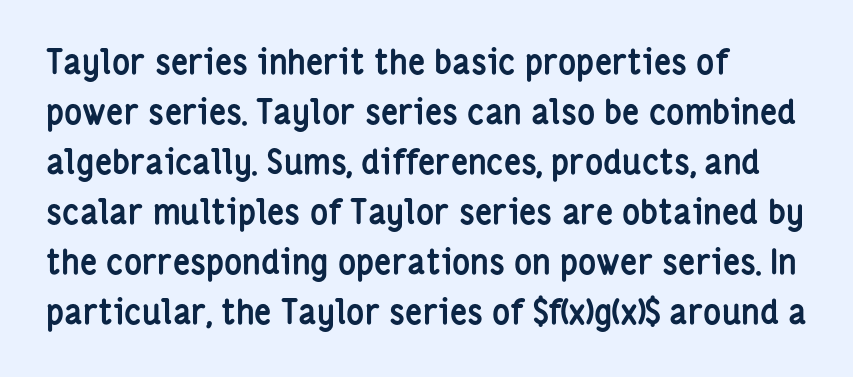
The image shows 34 px semibold, condensed sans-serif type, upright; set left-aligned, normal line spacing (1.47x), normal letter spacing, not underlined; low stroke contrast and a medium x-height.
